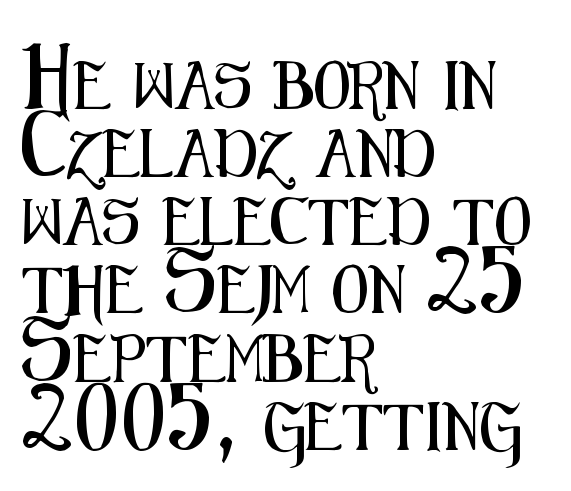
The image shows 47 px condensed type, upright; set left-aligned, normal line spacing (1.45x), normal letter spacing, not underlined; medium stroke contrast and a medium x-height.
